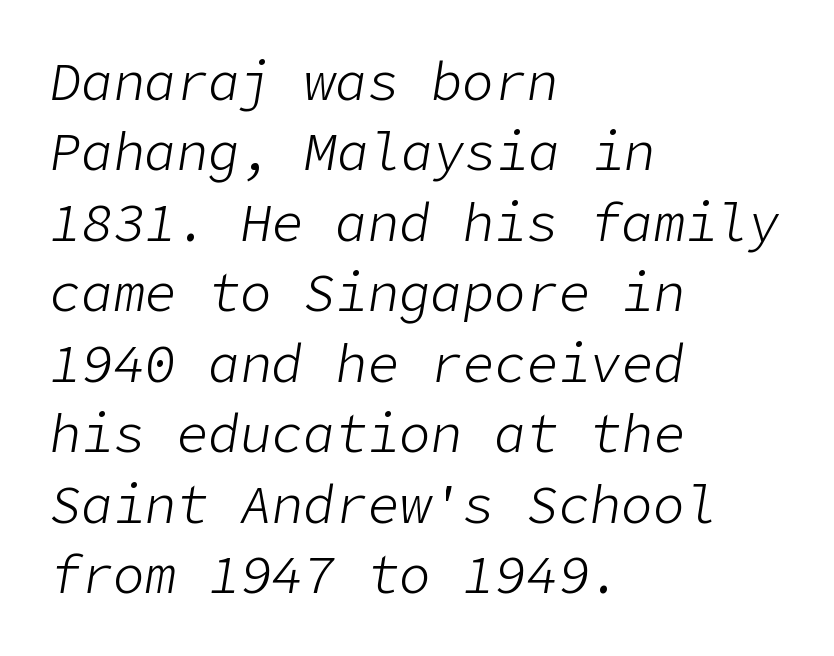
The image shows 53 px light type, italic (leaning right); set left-aligned, normal line spacing (1.33x), normal letter spacing, not underlined; low stroke contrast and a medium x-height.
